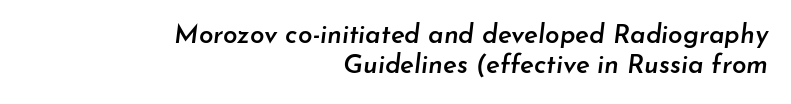
The image shows 26 px text type, italic (leaning right); set right-aligned, line spacing 1.16x, normal letter spacing, not underlined.
